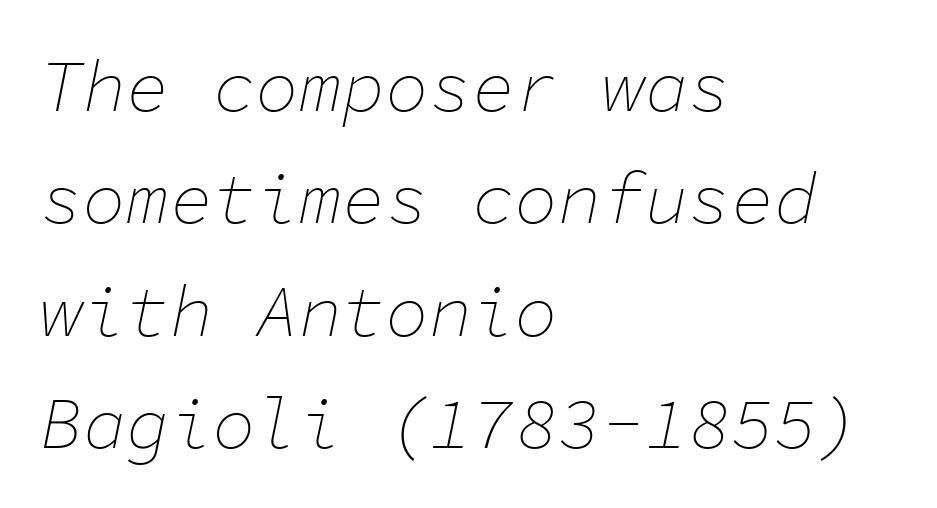
{"italic": "yes", "lean": "right", "slant_degrees": 11, "bold": "no", "weight": "thin", "width": "normal", "stroke_contrast": "low", "x_height": "medium", "monospaced": "yes", "underline": "no", "align": "left", "line_spacing": "normal", "line_spacing_ratio": 1.56, "letter_spacing": "normal", "letter_spacing_em": 0.0, "glyph_px": 72}
